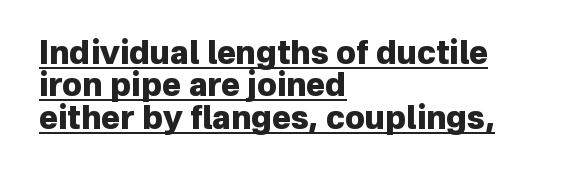
The image shows 32 px heavy sans-serif type, upright; set left-aligned, tight line spacing (1.01x), normal letter spacing, underlined; low stroke contrast and a medium x-height.
